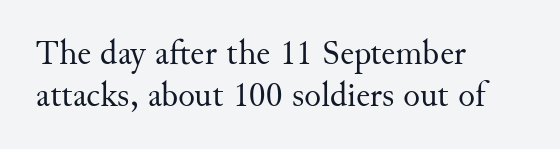
The image shows 35 px regular-weight serif type, upright; set left-aligned, line spacing 1.19x, normal letter spacing, not underlined; medium stroke contrast and a small x-height.
